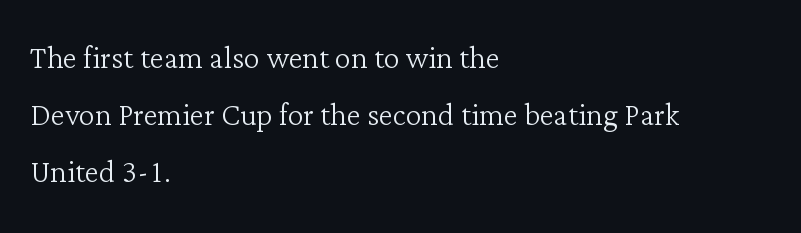
Stroke thickness stays within the range of a standard reading face or lighter. These lines are set flush left with a ragged right edge. Characters remain perfectly vertical along every line. Has an underline been added? It has not.
